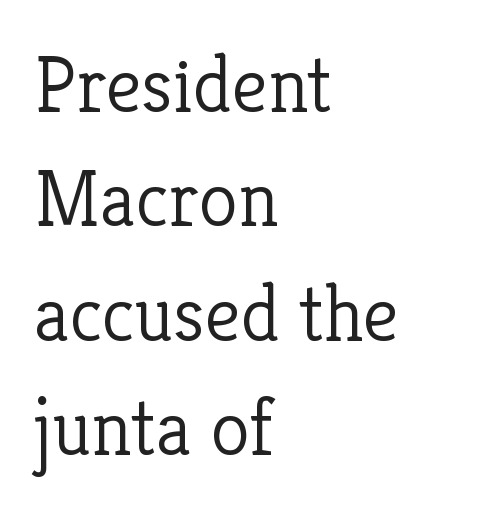
Weight class: somewhere from thin through regular. The letters stand upright; this is a roman face. Look at the tracking — it's just the regular setting, nothing added. Vertically, the passage feels balanced, rows spaced as you'd expect. The specimen omits any rule beneath the text block's lines. Typographically, this falls in the serif category.
